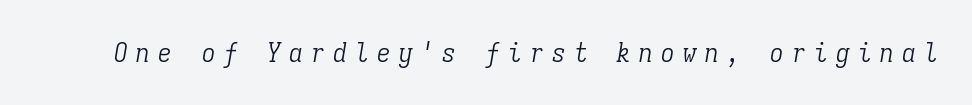
Q: Is the text bold? A: No.
Q: Is the text italic (slanted)? A: Yes, it leans right by about 9 degrees.
Q: Is the text underlined? A: No.
Q: Is the spacing between letters normal or unusually wide? A: Unusually wide.
